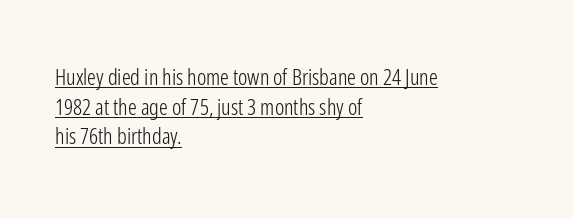
{"italic": "no", "bold": "no", "underline": "yes", "align": "left", "line_spacing": "normal", "line_spacing_ratio": 1.35, "letter_spacing": "normal", "letter_spacing_em": 0.0, "glyph_px": 22}
